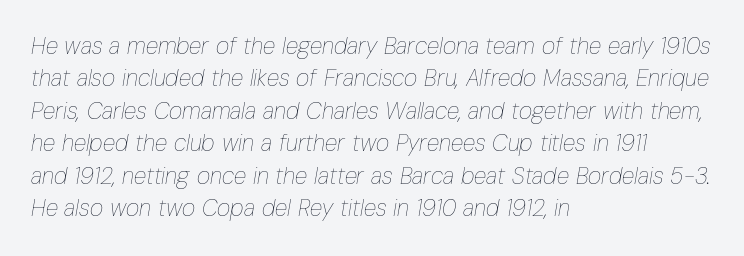
{"italic": "yes", "lean": "right", "slant_degrees": 10, "bold": "no", "underline": "no", "align": "left", "line_spacing": "normal", "line_spacing_ratio": 1.41, "letter_spacing": "normal", "letter_spacing_em": 0.0, "glyph_px": 23}
